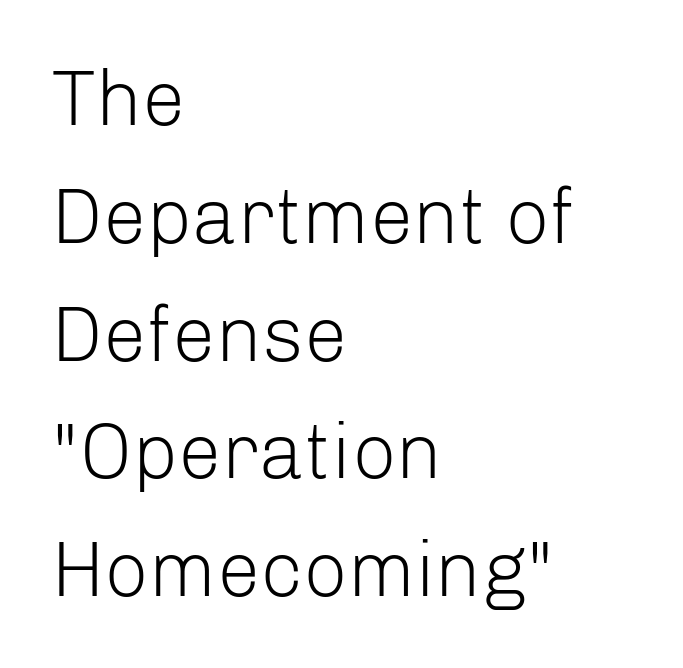
The image shows 78 px light sans-serif type, upright; set left-aligned, normal line spacing (1.51x), normal letter spacing, not underlined; low stroke contrast and a medium x-height.
